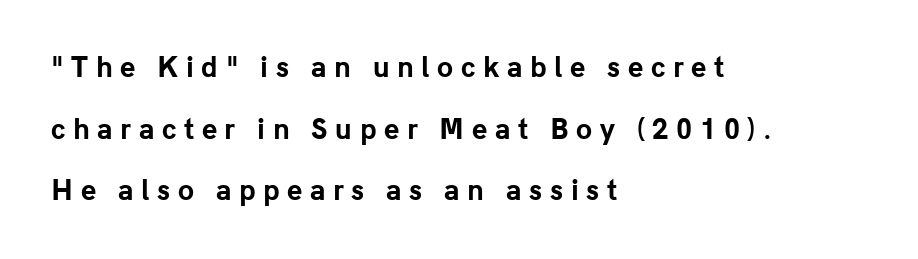
{"italic": "no", "bold": "yes", "underline": "no", "align": "left", "line_spacing": "loose", "line_spacing_ratio": 2.37, "letter_spacing": "wide", "letter_spacing_em": 0.29, "glyph_px": 26}
